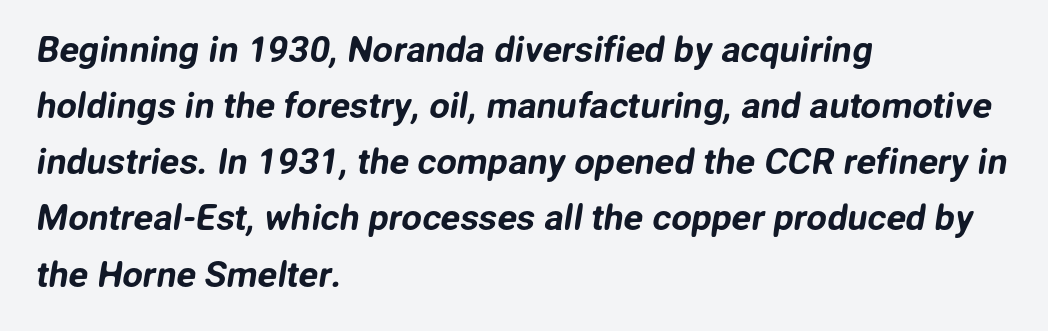
{"serif": "no", "width": "normal", "stroke_contrast": "low", "x_height": "medium", "monospaced": "no", "underline": "no", "align": "left", "line_spacing": "normal", "line_spacing_ratio": 1.56, "letter_spacing": "normal", "letter_spacing_em": 0.0, "glyph_px": 36}
